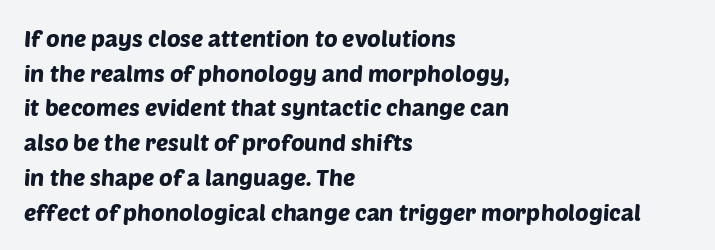
Inter-character spacing is left at the font's built-in metrics. The rendering uses a moderate line-height, typical for paragraphs. Plain, unruled lines of type. The typesetter chose a ragged-right arrangement here.
